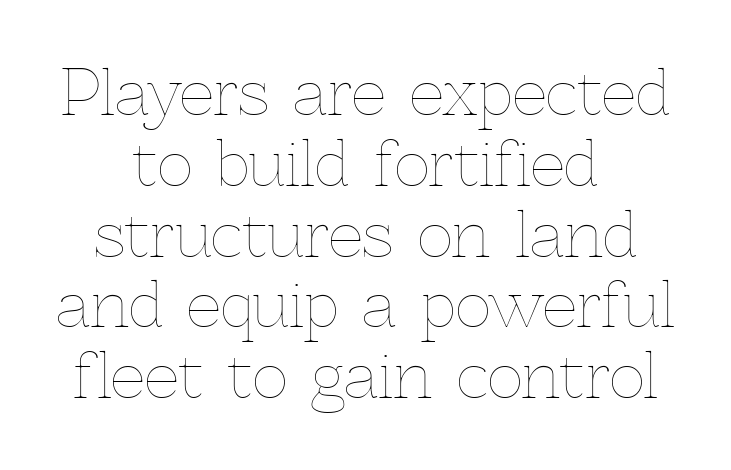
Q: Is the text bold? A: No.
Q: Is the text italic (slanted)? A: No, it is upright.
Q: Is the text underlined? A: No.
Q: How is the paragraph aligned? A: Centered.
Q: Is the spacing between letters normal or unusually wide? A: Normal.
Q: Width (condensed, normal, or wide)? A: Normal.
Q: x-height? A: Medium.
Q: Monospaced? A: No.
